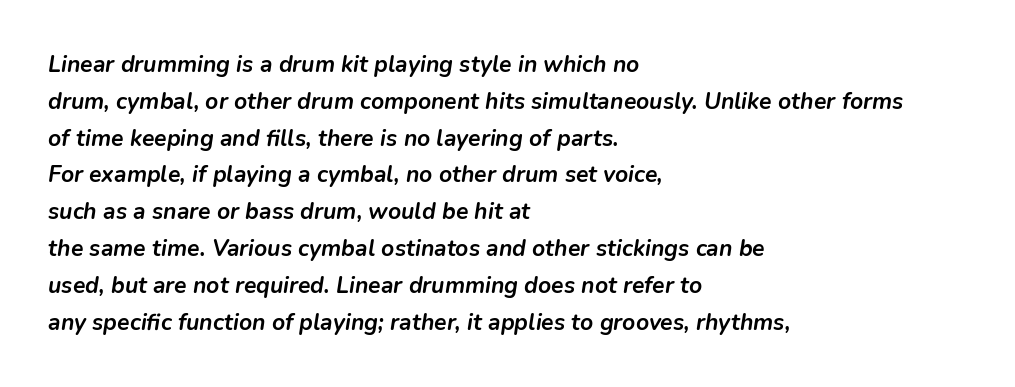
{"italic": "yes", "lean": "right", "slant_degrees": 9, "bold": "yes", "underline": "no", "align": "left", "line_spacing": "normal", "line_spacing_ratio": 1.6, "letter_spacing": "normal", "letter_spacing_em": 0.0, "glyph_px": 23}
